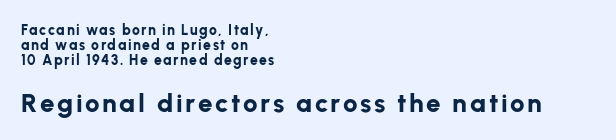
The image shows 26 px bold type, upright; set left-aligned, tight line spacing (1.07x), not underlined; the second (bottom) block is 1.86x larger.
